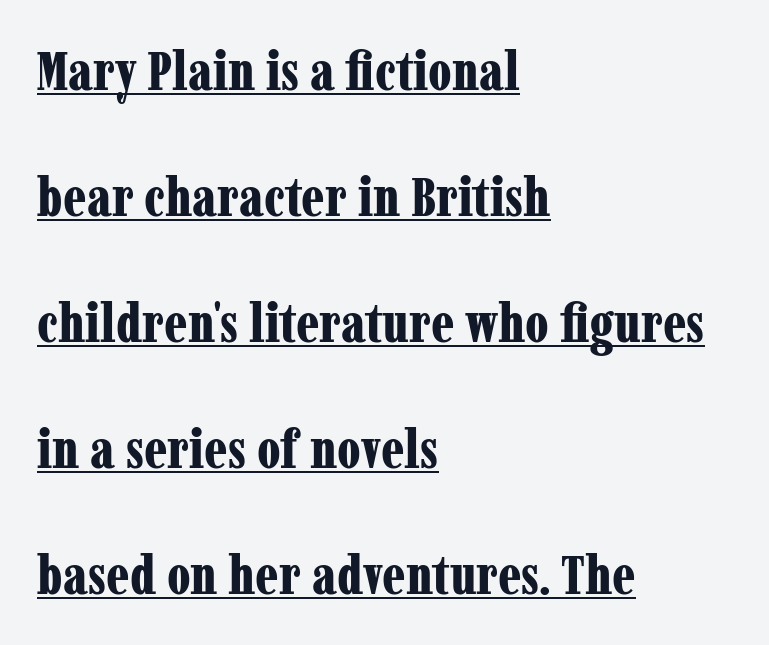
The image shows 55 px bold, condensed serif type, upright; set left-aligned, loose line spacing (2.29x), normal letter spacing, underlined; low stroke contrast and a medium x-height.
